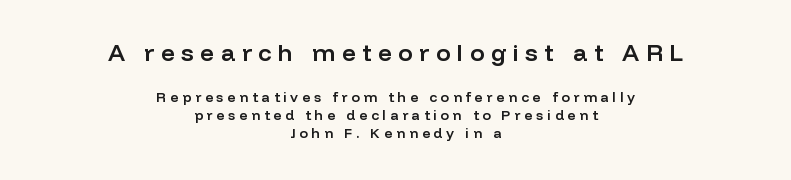
{"italic": "no", "bold": "semi", "underline": "no", "align": "center", "line_spacing": "normal", "line_spacing_ratio": 1.31, "letter_spacing": "wide", "letter_spacing_em": 0.28, "larger_block": "first", "size_ratio": 1.71, "glyph_px": 24}
